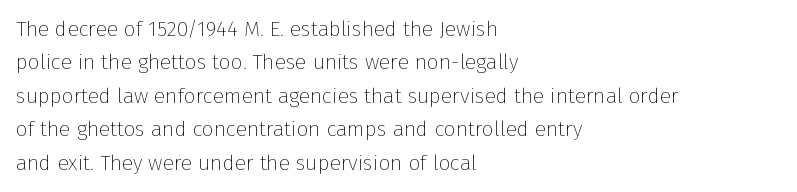
{"italic": "no", "bold": "no", "underline": "no", "align": "left", "line_spacing": "normal", "line_spacing_ratio": 1.59, "letter_spacing": "normal", "letter_spacing_em": 0.0, "glyph_px": 21}
